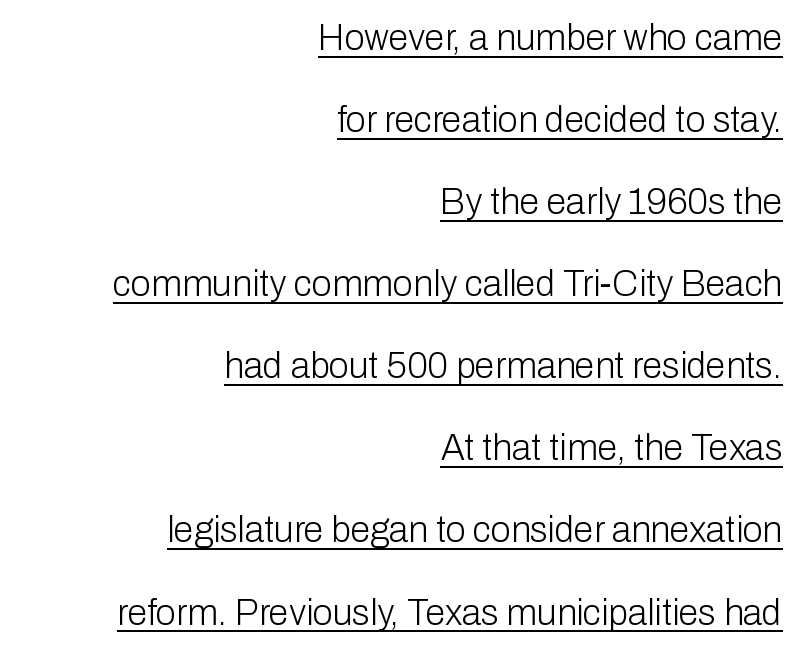
Is this a heavy cut? Hardly; it is regular or lighter. Loosely led — the rows are spread out. Posture: upright roman. Underline: present. Characters follow at the spacing the type designer built in.
